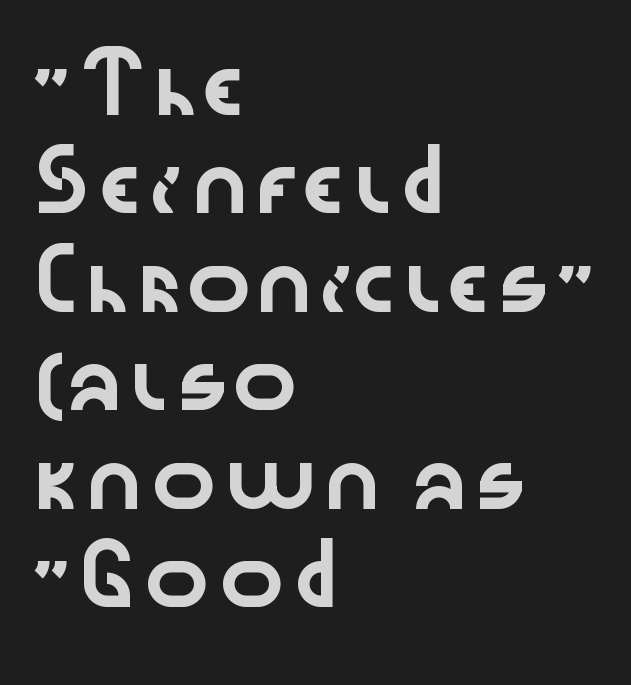
The image shows 55 px wide sans-serif type, upright; set left-aligned, line spacing 1.79x, normal letter spacing, not underlined; low stroke contrast and a medium x-height.
